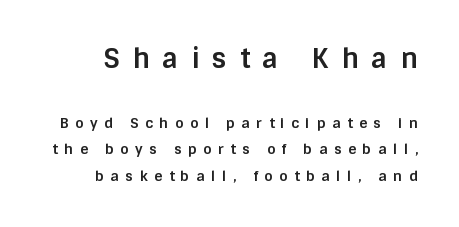
Which of the two is more prominent by size? The first, at the top. Do the letters lean? They stand straight. The zone under the glyphs is completely vacant. Look at the tracking — it's clearly loosened, letters drifting apart. Summary of weight: heavy, a full bold.
